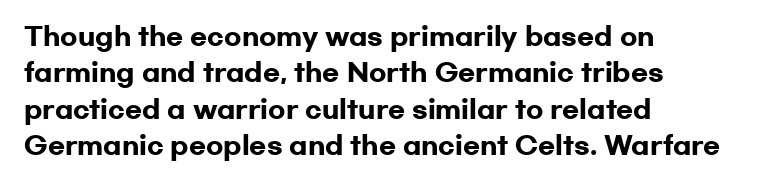
The image shows 25 px bold type, upright; set left-aligned, normal line spacing (1.46x), normal letter spacing, not underlined.
